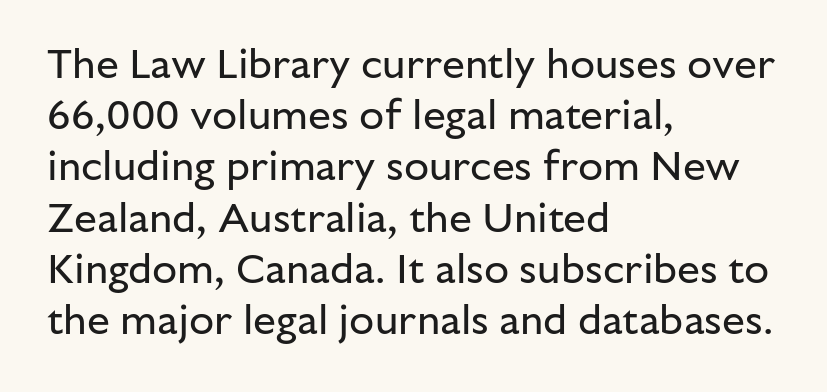
The image shows 41 px regular-weight sans-serif type, upright; set left-aligned, normal line spacing (1.25x), normal letter spacing, not underlined; low stroke contrast and a medium x-height.
